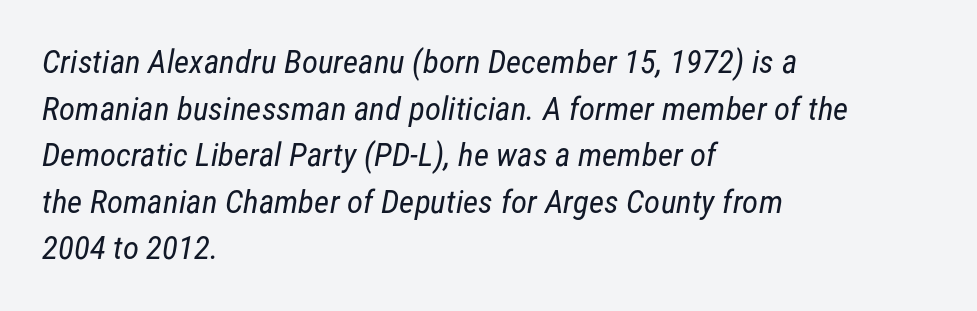
{"serif": "no", "bold": "no", "weight": "regular", "width": "condensed", "stroke_contrast": "low", "x_height": "medium", "monospaced": "no", "underline": "no", "align": "left", "line_spacing": "normal", "line_spacing_ratio": 1.41, "letter_spacing": "normal", "letter_spacing_em": 0.0, "glyph_px": 33}
